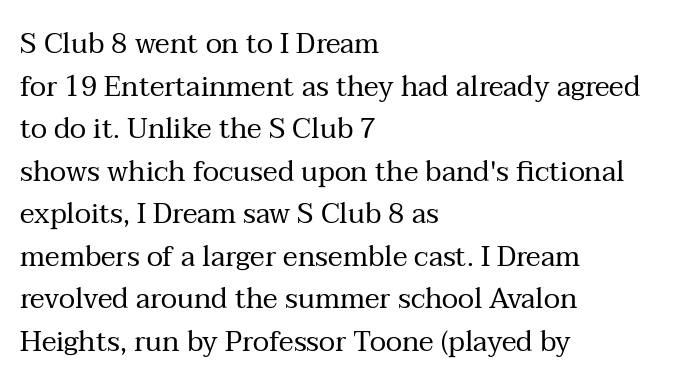
This rendering uses left alignment, leaving the right contour irregular. If you measured baseline to baseline, you'd find a middling distance. Is there any slant? The stems are plumb. Is this a fixed-width face? No — the glyphs have proportional, varying widths.
